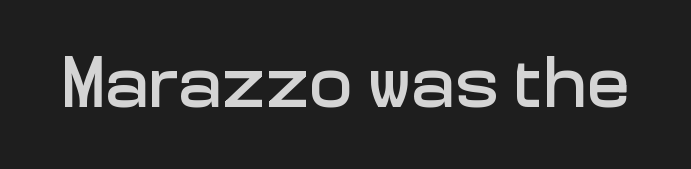
{"serif": "no", "italic": "no", "width": "normal", "stroke_contrast": "low", "x_height": "medium", "monospaced": "no", "underline": "no", "letter_spacing": "normal", "letter_spacing_em": 0.0, "glyph_px": 73}
